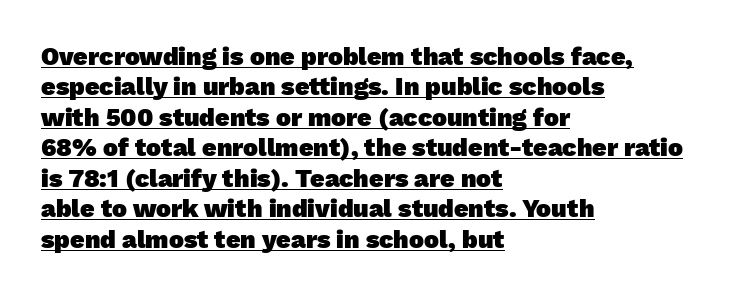
{"bold": "yes", "underline": "yes", "align": "left", "line_spacing_ratio": 1.22, "letter_spacing": "normal", "letter_spacing_em": 0.0, "glyph_px": 25}
